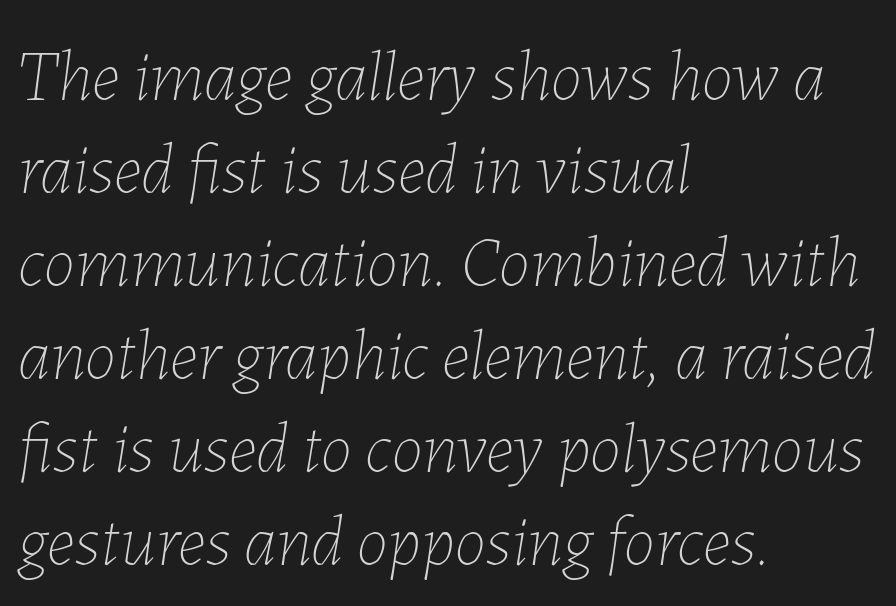
Q: Is the text bold? A: No.
Q: Is the text italic (slanted)? A: Yes, it leans right by about 7 degrees.
Q: Is the text underlined? A: No.
Q: How is the paragraph aligned? A: Left-aligned.
Q: Is the spacing between letters normal or unusually wide? A: Normal.
Q: Is the spacing between lines tight, normal or loose? A: Normal.
Q: Width (condensed, normal, or wide)? A: Normal.
Q: Stroke contrast? A: Low.
Q: x-height? A: Medium.
Q: Monospaced? A: No.
